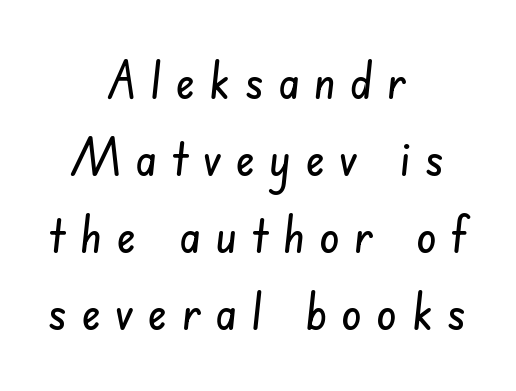
{"serif": "no", "width": "condensed", "stroke_contrast": "low", "x_height": "small", "monospaced": "no", "underline": "no", "align": "center", "line_spacing": "normal", "line_spacing_ratio": 1.51, "letter_spacing": "wide", "letter_spacing_em": 0.28, "glyph_px": 51}
